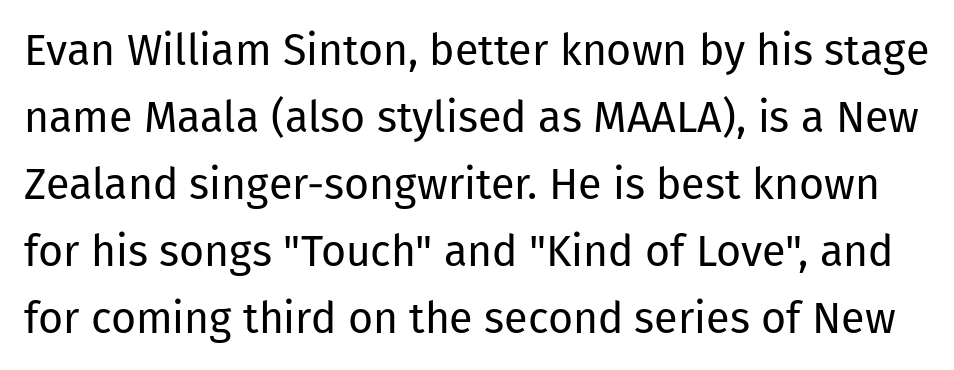
The image shows 43 px regular-weight sans-serif type, upright; set normal line spacing (1.56x), normal letter spacing, not underlined; low stroke contrast and a medium x-height.
